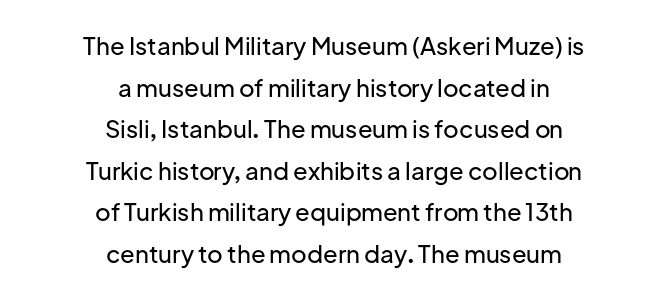
The typography opts for an upright posture over an oblique one. Here the glyphs are tracked normally, forming tight word shapes. The string is rendered with underlining switched off. These lines stack symmetrically, like a column narrowing and widening about its center.
